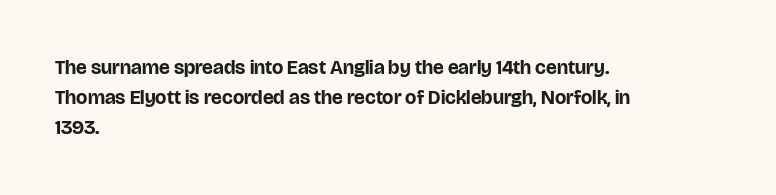
The image shows 20 px bold type, upright; set left-aligned, normal line spacing (1.5x), normal letter spacing, not underlined.
